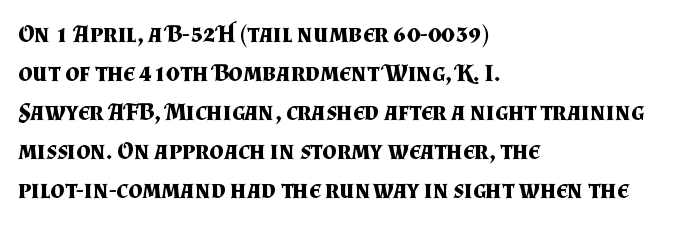
{"italic": "no", "bold": "yes", "underline": "no", "align": "left", "line_spacing": "normal", "line_spacing_ratio": 1.56, "letter_spacing": "normal", "letter_spacing_em": 0.0, "glyph_px": 25}
